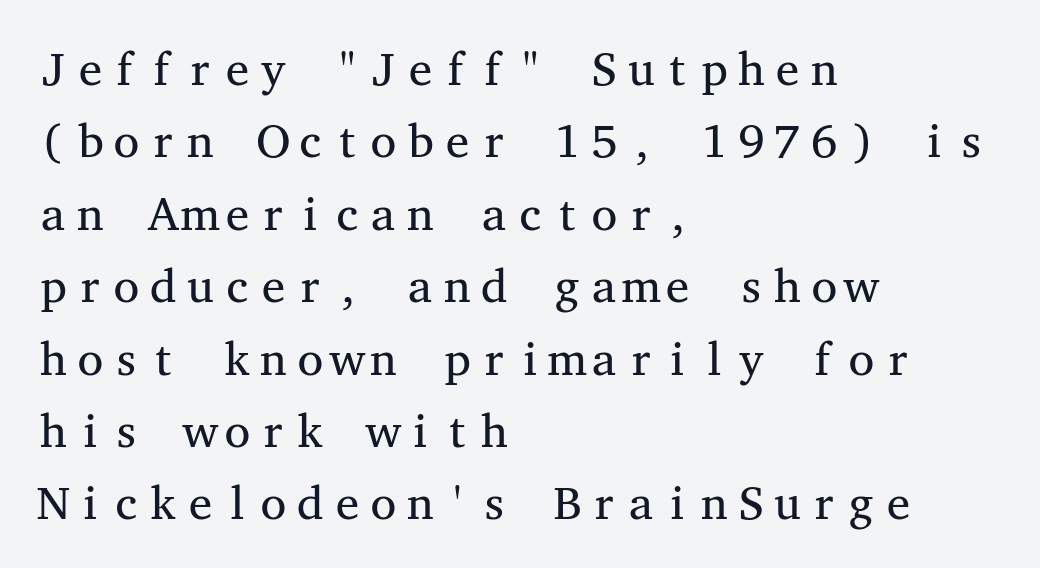
{"serif": "yes", "italic": "no", "bold": "no", "weight": "regular", "width": "wide", "stroke_contrast": "medium", "x_height": "medium", "monospaced": "yes", "underline": "no", "align": "left", "line_spacing": "normal", "line_spacing_ratio": 1.54, "letter_spacing": "normal", "letter_spacing_em": 0.0, "glyph_px": 47}
